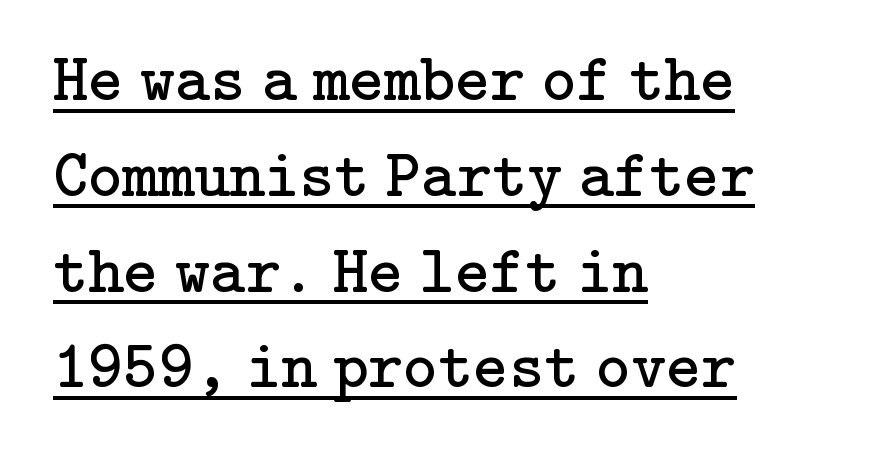
The image shows 67 px regular-weight serif type, upright; set left-aligned, normal line spacing (1.43x), normal letter spacing, underlined; low stroke contrast and a medium x-height.
